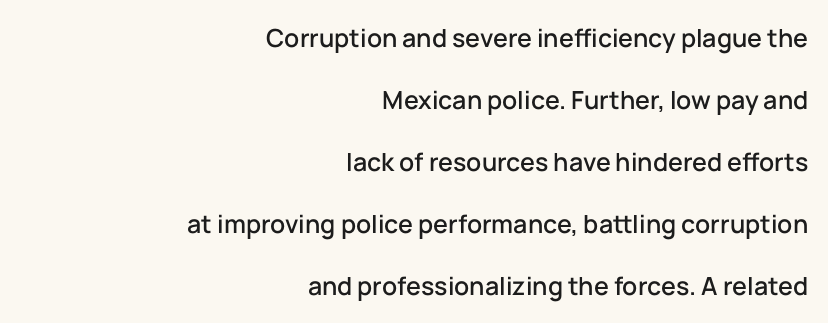
{"italic": "no", "underline": "no", "align": "right", "line_spacing": "loose", "line_spacing_ratio": 2.48, "letter_spacing": "normal", "letter_spacing_em": 0.0, "glyph_px": 25}
